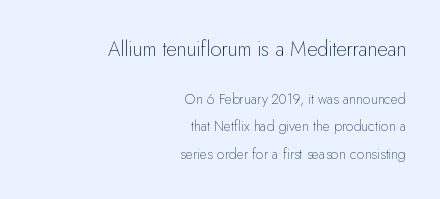
Q: Is the text bold? A: No.
Q: Is the text italic (slanted)? A: No, it is upright.
Q: Is the text underlined? A: No.
Q: How is the paragraph aligned? A: Right-aligned.
Q: Is the spacing between letters normal or unusually wide? A: Normal.
Q: Is the spacing between lines tight, normal or loose? A: Loose.
Q: Which block of text is set in a larger size, the first (top) or the second (bottom)? A: The first (top) one.
